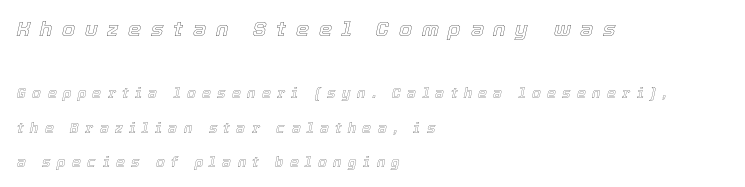
The image shows 21 px text type, italic (leaning right); set left-aligned, loose line spacing (2.45x), unusually wide letter spacing (+0.46 em), not underlined; the first (top) block is 1.5x larger.
